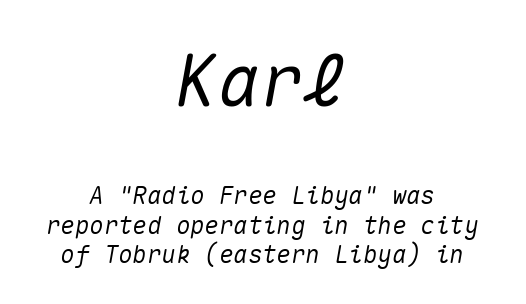
Q: Is the text italic (slanted)? A: Yes, it leans right by about 10 degrees.
Q: Is the text underlined? A: No.
Q: How is the paragraph aligned? A: Centered.
Q: Is the spacing between letters normal or unusually wide? A: Normal.
Q: Which block of text is set in a larger size, the first (top) or the second (bottom)? A: The first (top) one.
Q: Width (condensed, normal, or wide)? A: Normal.
Q: Stroke contrast? A: Medium.
Q: x-height? A: Medium.
Q: Monospaced? A: Yes.
